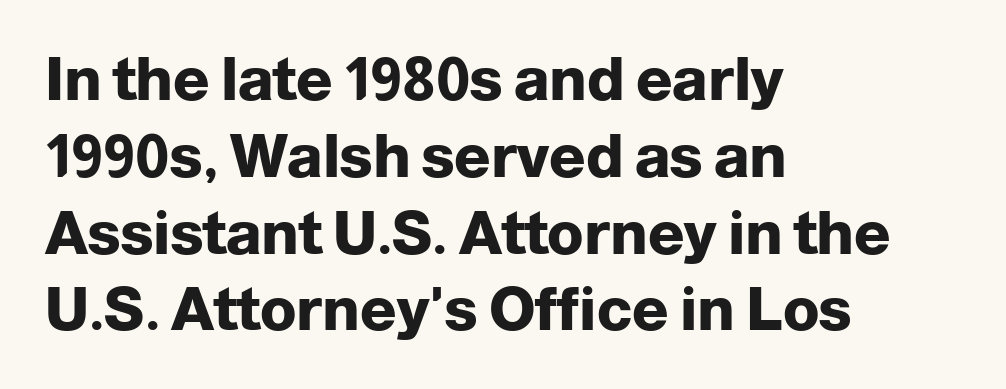
Q: Is the text bold? A: Yes.
Q: Is the text italic (slanted)? A: No, it is upright.
Q: Is the typeface a serif or a sans-serif typeface? A: Sans-serif.
Q: Is the text underlined? A: No.
Q: How is the paragraph aligned? A: Left-aligned.
Q: Is the spacing between letters normal or unusually wide? A: Normal.
Q: Is the spacing between lines tight, normal or loose? A: Normal.
Q: Width (condensed, normal, or wide)? A: Normal.
Q: Stroke contrast? A: Low.
Q: x-height? A: Medium.
Q: Monospaced? A: No.
